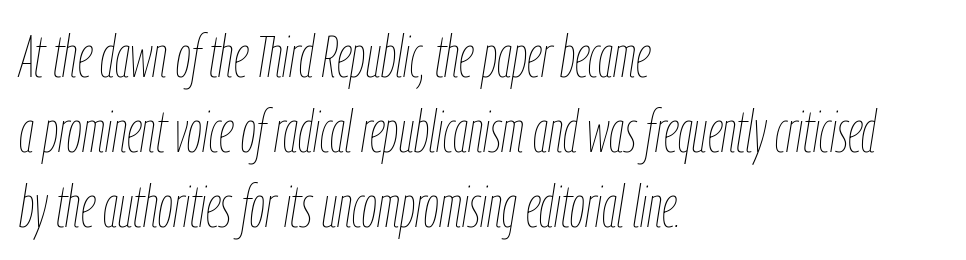
Is the letter spacing exaggerated? No — it looks like the ordinary default. Looks like regular typesetting: each glyph gets only the width it needs. Emphasis-style slanted type is in use. Notice how the passage keeps a crisp vertical edge on the left only.
